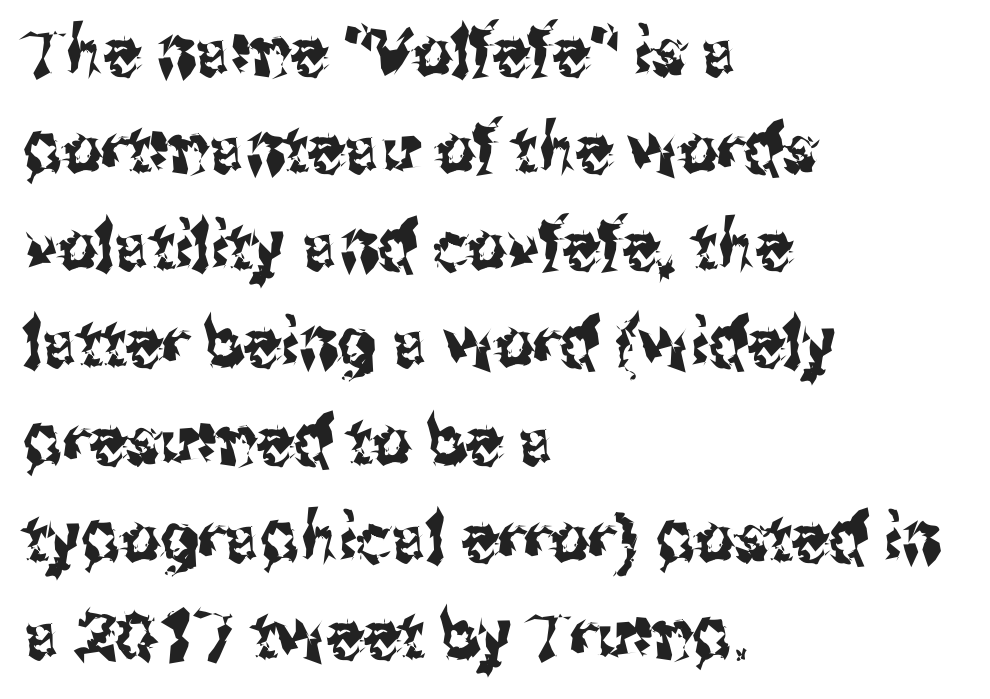
Q: Is the text italic (slanted)? A: No, it is upright.
Q: Is the typeface a serif or a sans-serif typeface? A: Sans-serif.
Q: Is the text underlined? A: No.
Q: How is the paragraph aligned? A: Left-aligned.
Q: Is the spacing between letters normal or unusually wide? A: Normal.
Q: Is the spacing between lines tight, normal or loose? A: Normal.
Q: Width (condensed, normal, or wide)? A: Condensed.
Q: Stroke contrast? A: Medium.
Q: x-height? A: Medium.
Q: Monospaced? A: No.
